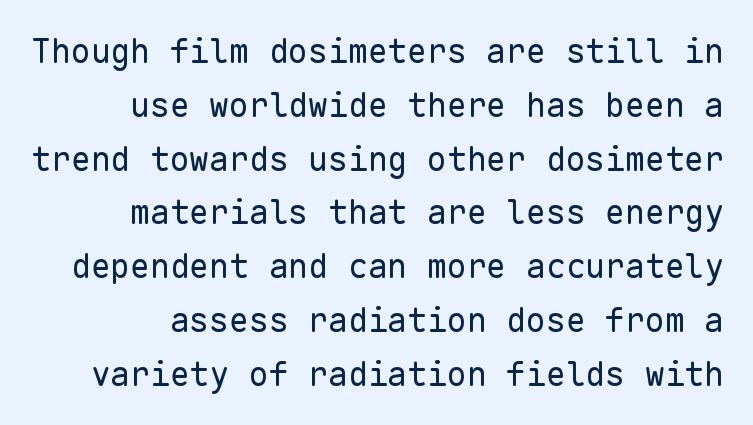
The image shows 33 px regular-weight sans-serif type, upright, monospaced; set normal line spacing (1.63x), normal letter spacing, not underlined; low stroke contrast and a medium x-height.
